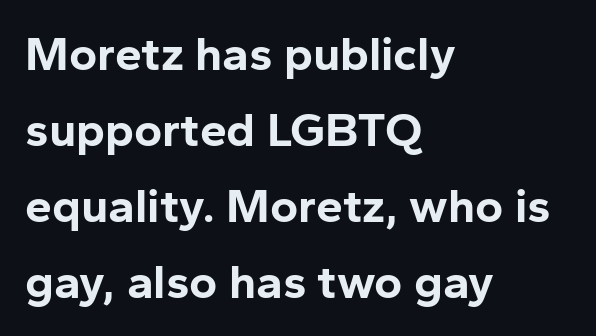
Q: Is the text bold? A: Yes.
Q: Is the text italic (slanted)? A: No, it is upright.
Q: Is the typeface a serif or a sans-serif typeface? A: Sans-serif.
Q: Is the text underlined? A: No.
Q: How is the paragraph aligned? A: Left-aligned.
Q: Is the spacing between letters normal or unusually wide? A: Normal.
Q: Is the spacing between lines tight, normal or loose? A: Normal.
Q: Width (condensed, normal, or wide)? A: Normal.
Q: Stroke contrast? A: Low.
Q: x-height? A: Medium.
Q: Monospaced? A: No.
